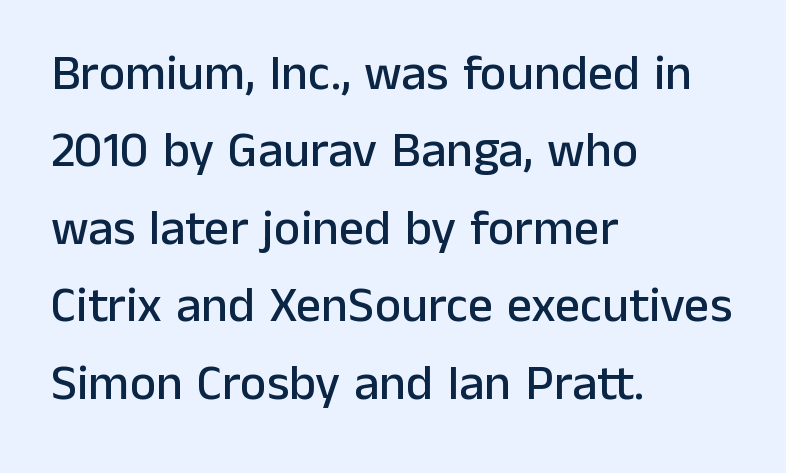
{"serif": "no", "italic": "no", "width": "normal", "stroke_contrast": "low", "x_height": "medium", "monospaced": "no", "underline": "no", "align": "left", "line_spacing": "normal", "line_spacing_ratio": 1.55, "letter_spacing": "normal", "letter_spacing_em": 0.0, "glyph_px": 50}
